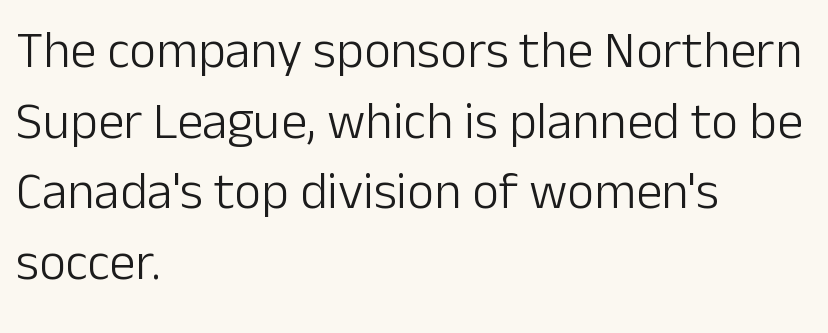
{"serif": "no", "italic": "no", "bold": "no", "weight": "light", "width": "normal", "stroke_contrast": "low", "x_height": "medium", "monospaced": "no", "underline": "no", "align": "left", "line_spacing": "normal", "line_spacing_ratio": 1.36, "letter_spacing": "normal", "letter_spacing_em": 0.0, "glyph_px": 52}
